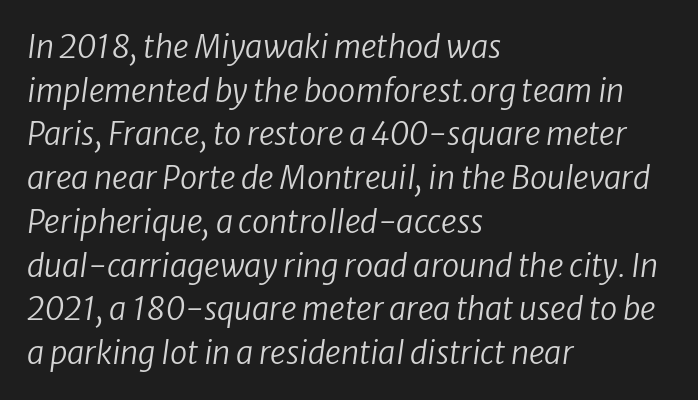
The image shows 31 px regular-weight sans-serif type; set left-aligned, normal line spacing (1.41x), normal letter spacing, not underlined; low stroke contrast and a medium x-height.
